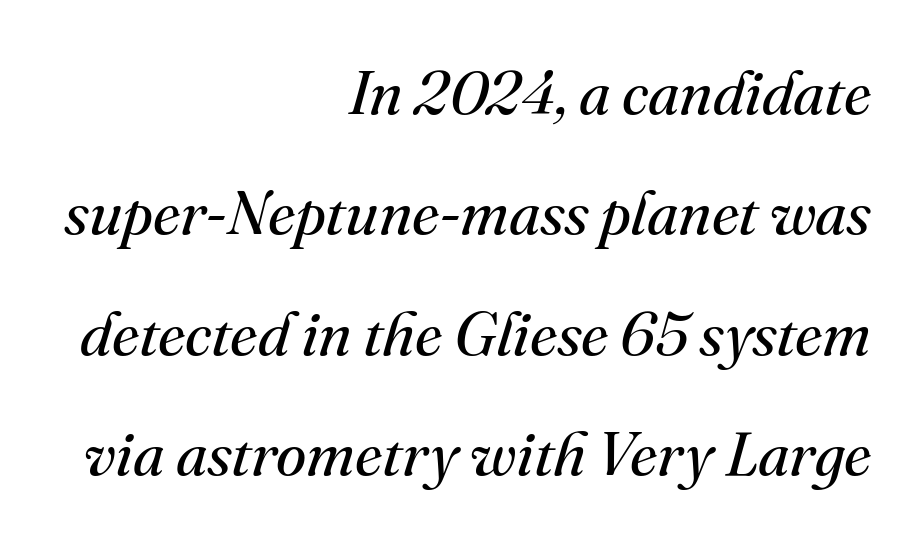
{"serif": "yes", "italic": "yes", "lean": "right", "slant_degrees": 16, "bold": "no", "weight": "regular", "width": "normal", "stroke_contrast": "medium", "x_height": "small", "monospaced": "no", "underline": "no", "align": "right", "line_spacing": "loose", "line_spacing_ratio": 1.94, "letter_spacing": "normal", "letter_spacing_em": 0.0, "glyph_px": 62}
